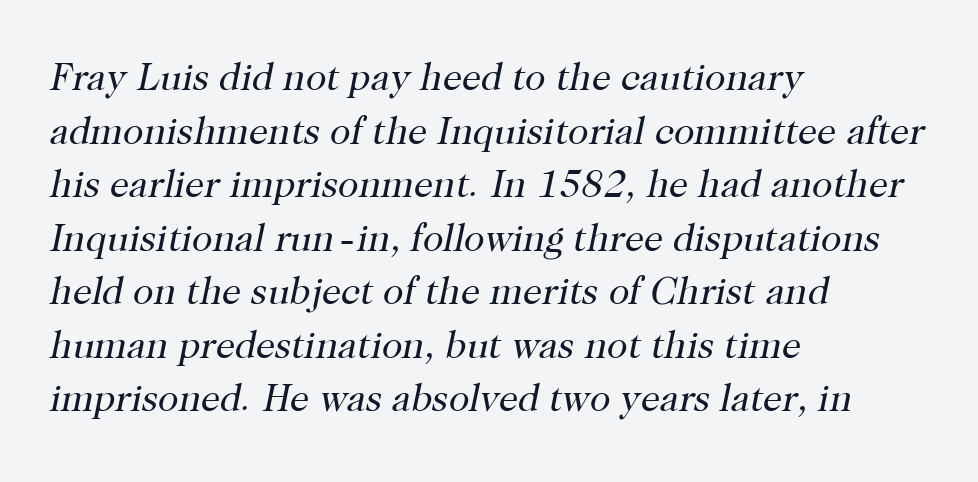
{"serif": "yes", "italic": "yes", "lean": "right", "slant_degrees": 12, "bold": "no", "weight": "regular", "width": "normal", "stroke_contrast": "high", "x_height": "medium", "monospaced": "no", "underline": "no", "align": "left", "line_spacing": "normal", "line_spacing_ratio": 1.41, "letter_spacing": "normal", "letter_spacing_em": 0.0, "glyph_px": 38}
